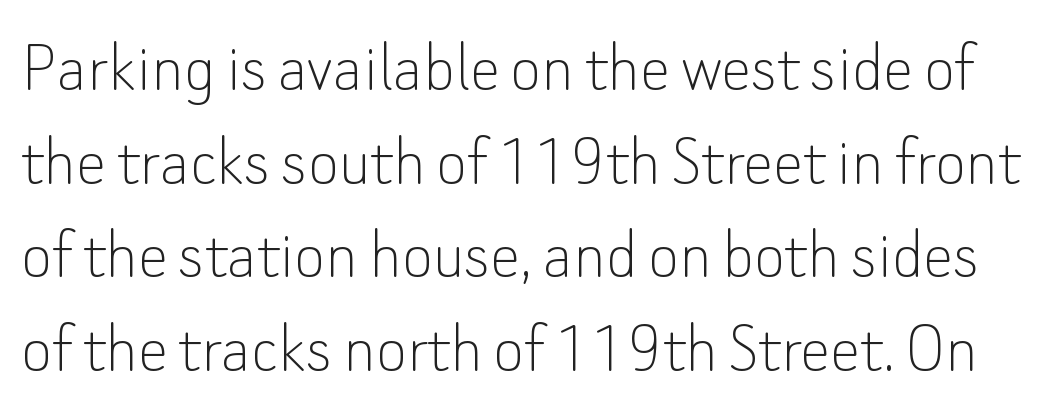
The image shows 75 px thin sans-serif type, upright; set normal line spacing (1.25x), normal letter spacing, not underlined; low stroke contrast and a small x-height.
